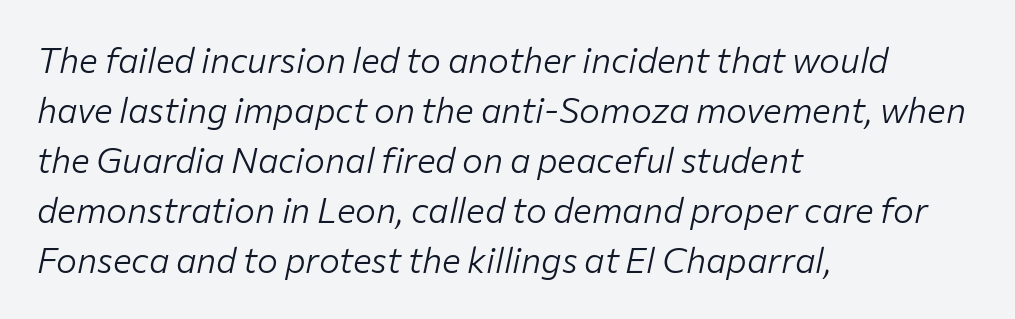
{"italic": "yes", "lean": "right", "slant_degrees": 12, "bold": "no", "weight": "light", "width": "normal", "stroke_contrast": "low", "x_height": "medium", "monospaced": "no", "underline": "no", "align": "left", "line_spacing": "normal", "line_spacing_ratio": 1.43, "letter_spacing": "normal", "letter_spacing_em": 0.0, "glyph_px": 35}
